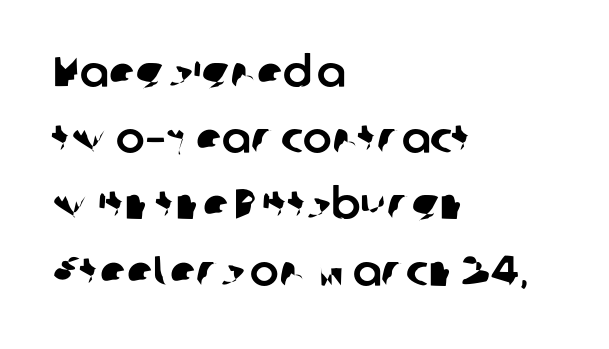
The image shows 43 px sans-serif type; set left-aligned, normal line spacing (1.54x), normal letter spacing, not underlined; low stroke contrast and a medium x-height.
